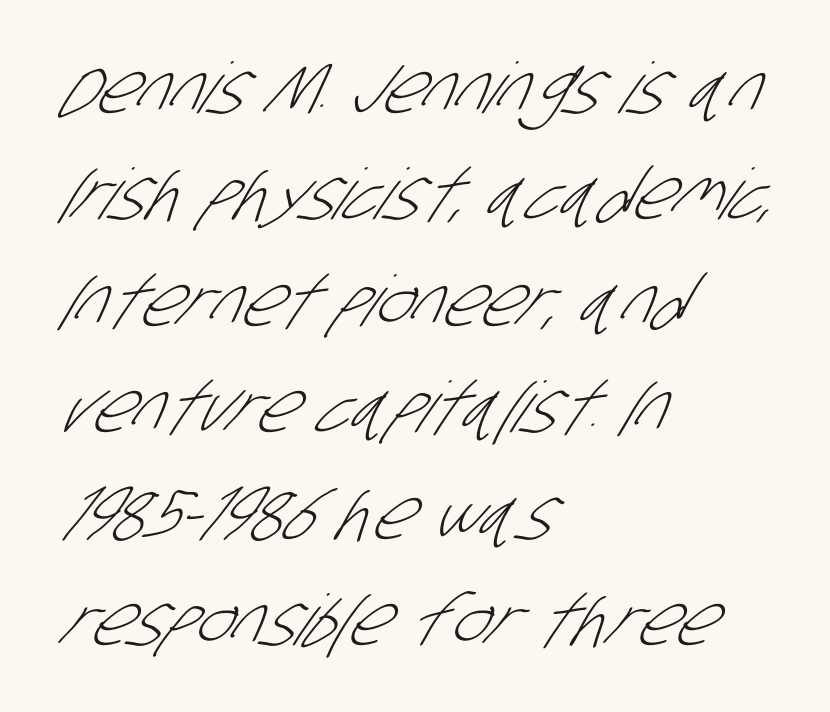
The image shows 70 px light, condensed sans-serif type; set left-aligned, normal line spacing (1.52x), normal letter spacing, not underlined; low stroke contrast and a large x-height.
